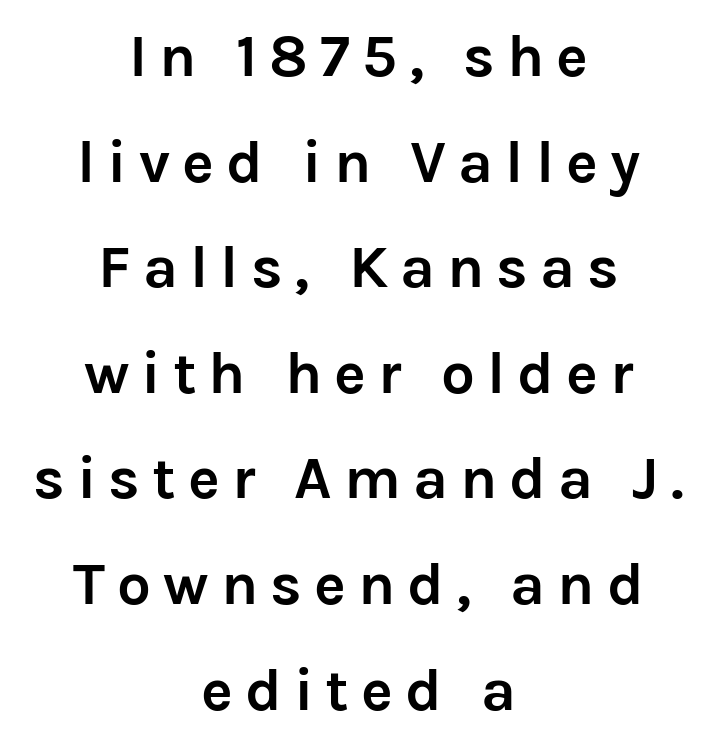
Spacing verdict: proportional, widths tailored to each character. Does the type have serifs? No, each stem ends abruptly. The baseline area is clear. There is plenty of visible air inserted between adjacent glyphs.
